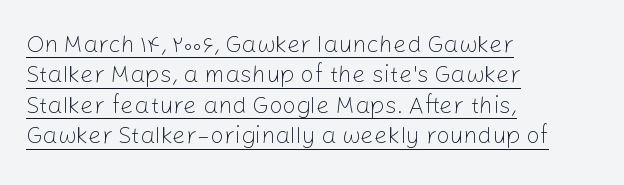
Q: Is the text bold? A: No.
Q: Is the text italic (slanted)? A: No, it is upright.
Q: Is the text underlined? A: Yes.
Q: How is the paragraph aligned? A: Left-aligned.
Q: Is the spacing between letters normal or unusually wide? A: Normal.
Q: Is the spacing between lines tight, normal or loose? A: Normal.
